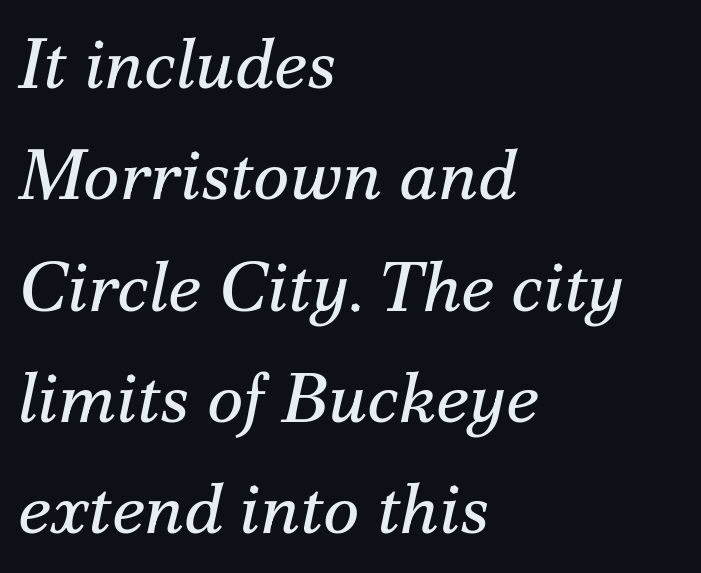
The image shows 70 px regular-weight serif type, italic (leaning right); set left-aligned, normal line spacing (1.59x), normal letter spacing, not underlined; medium stroke contrast and a small x-height.
